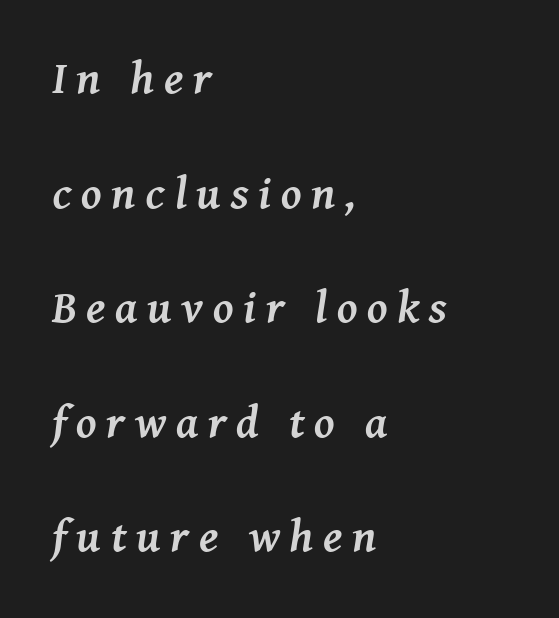
The image shows 46 px semibold serif type, italic (leaning right); set left-aligned, loose line spacing (2.49x), unusually wide letter spacing (+0.21 em), not underlined; medium stroke contrast and a medium x-height.
